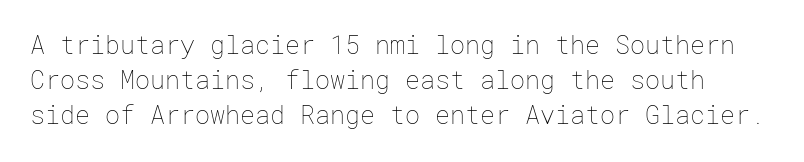
{"italic": "no", "bold": "no", "underline": "no", "line_spacing": "normal", "line_spacing_ratio": 1.41, "letter_spacing": "normal", "letter_spacing_em": 0.0, "glyph_px": 25}
